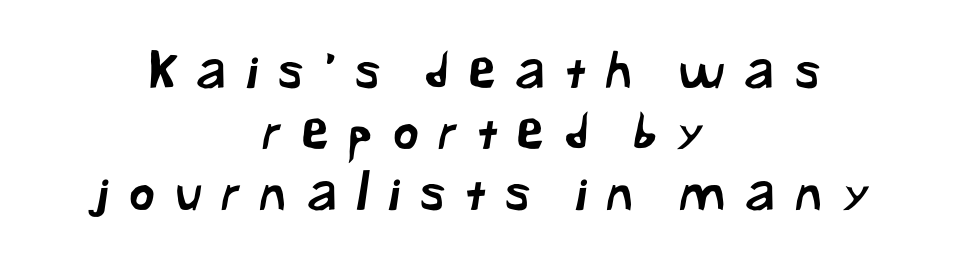
No feet cap the strokes, marking this as sans-serif type. You could only call the tracking loose — the letters float apart. Is this a fixed-width face? No — the glyphs have proportional, varying widths. The passage is arranged like a title page — every line centered. Glance below the letters and you will spot only blank space.
